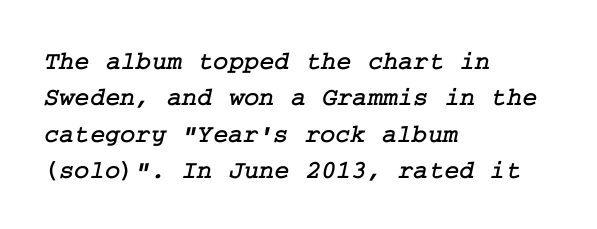
The image shows 26 px text type; set left-aligned, normal line spacing (1.4x), normal letter spacing, not underlined.
